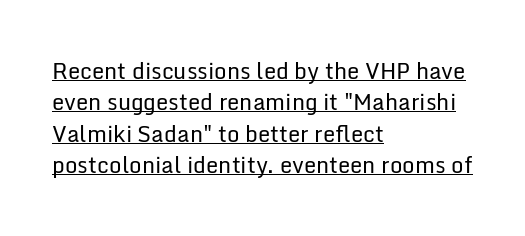
The weight would be labelled regular, book, light, or lighter still. Looks like someone drew a line under every word here. Line beginnings align vertically; line endings do not. This is roman type, the default non-slanted kind.
